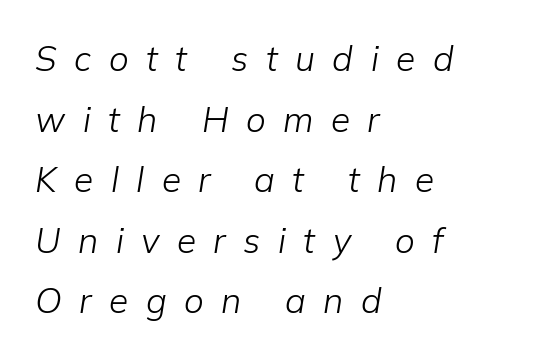
Characters follow at a spacing far wider than the type designer built in. Weight: in the light-to-regular range. Underlining? Definitely not there. Here the designer chose a conventional face with non-uniform glyph widths. If you drew a line through each stem, it would be angled. Where is the straight margin? On the left.
